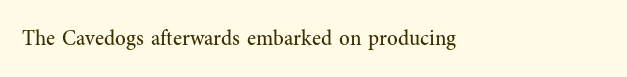
{"italic": "no", "bold": "no", "underline": "no", "align": "left", "letter_spacing": "normal", "letter_spacing_em": 0.0, "glyph_px": 21}
